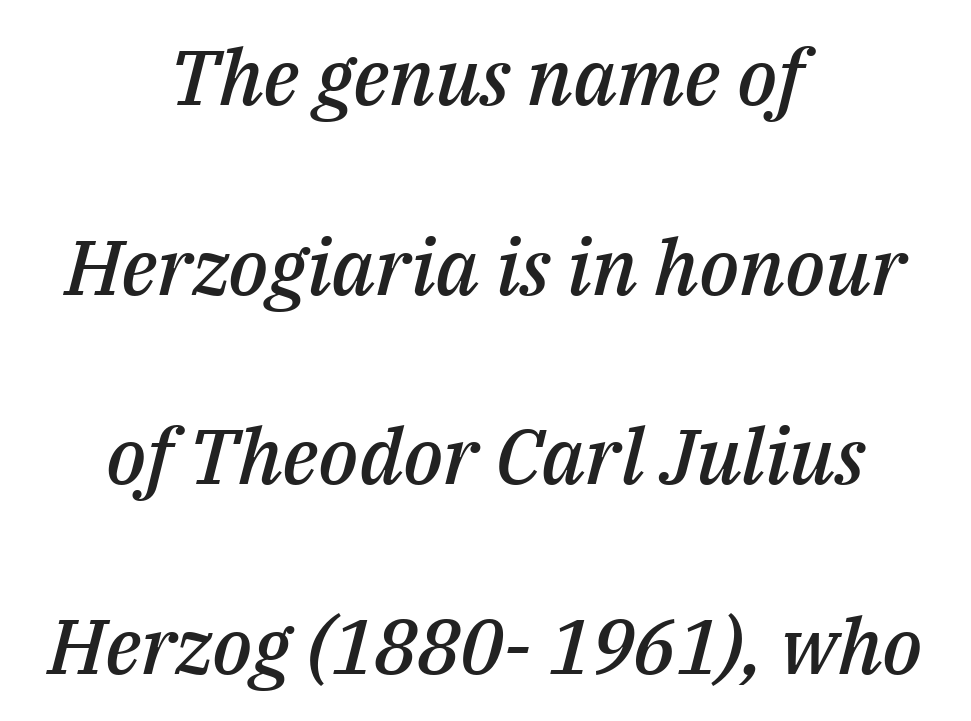
Nobody touched the tracking dial on this one. A bare baseline throughout the passage. Rendered with sloped, italic letterforms. The face used here is proportionally spaced, like ordinary book or web type. Does the leading feel generous? Absolutely, it's lavish. Typesetter's note: demi weight, one step under bold.
